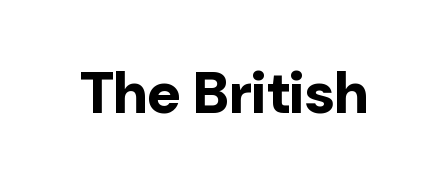
The image shows 58 px bold sans-serif type, upright; set normal letter spacing, not underlined; low stroke contrast and a medium x-height.
